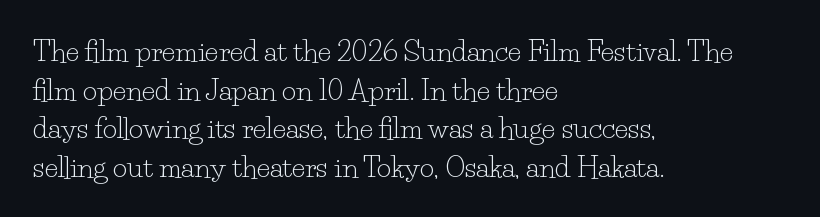
When letters stand straight like this, we call the style roman or upright. Stems and bowls with no extra thickness — not bold. The lines in this sample share a left origin and differ only in where they stop. This sample has the flowing, uneven cadence of proportional lettering. Note: serifs present on the glyphs. There is no visible air inserted between adjacent glyphs.
